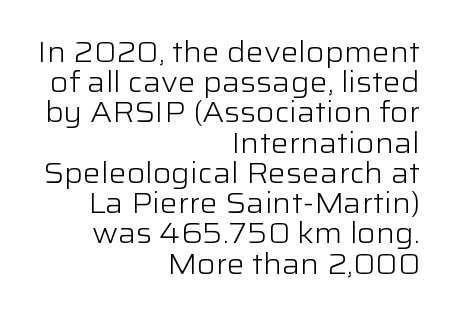
Ascenders rise straight up at ninety degrees. The specimen omits any rule beneath the text block's lines. Each stroke keeps to a modest, everyday thickness or less. Do the characters align in a grid? No, the font is proportional. Students, observe: this is what under-led, compact text looks like. A typesetter would label this face a sans.
